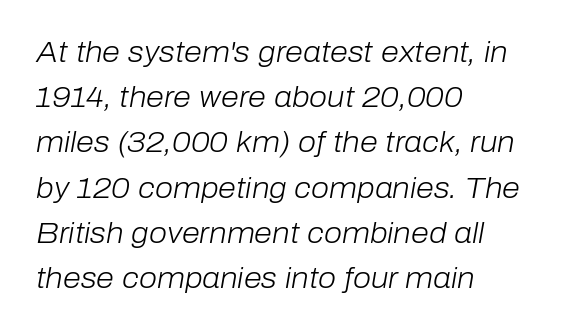
Q: Is the text bold? A: No.
Q: Is the text italic (slanted)? A: Yes, it leans right by about 10 degrees.
Q: Is the text underlined? A: No.
Q: How is the paragraph aligned? A: Left-aligned.
Q: Is the spacing between letters normal or unusually wide? A: Normal.
Q: Is the spacing between lines tight, normal or loose? A: Normal.
Q: Width (condensed, normal, or wide)? A: Normal.
Q: Stroke contrast? A: Low.
Q: x-height? A: Medium.
Q: Monospaced? A: No.
